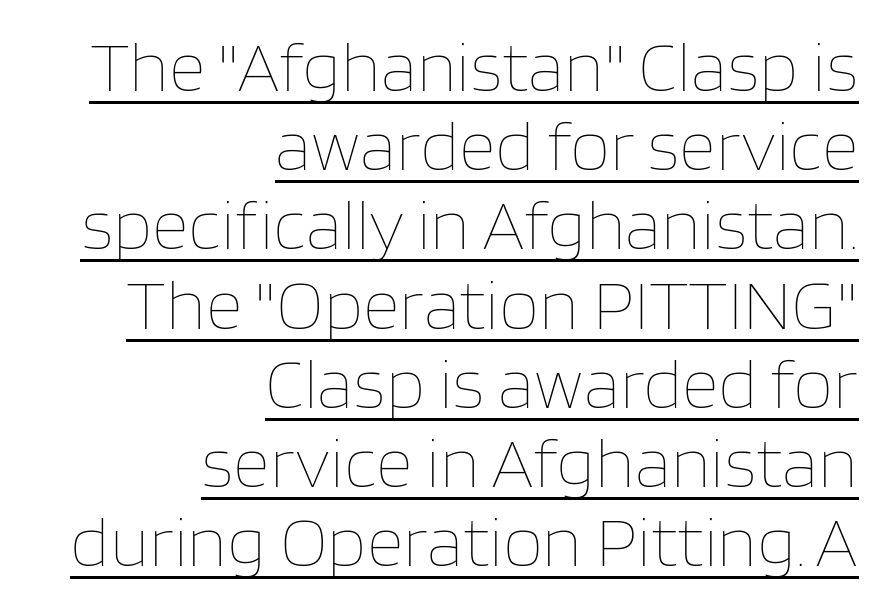
The image shows 72 px thin type, upright; set right-aligned, tight line spacing (1.1x), normal letter spacing, underlined; low stroke contrast and a large x-height.
